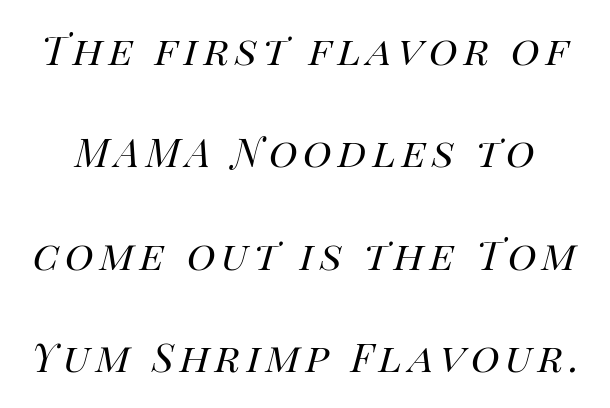
{"italic": "yes", "lean": "right", "slant_degrees": 14, "bold": "no", "weight": "regular", "width": "normal", "stroke_contrast": "high", "x_height": "large", "monospaced": "no", "underline": "no", "line_spacing": "loose", "line_spacing_ratio": 2.09, "glyph_px": 49}
